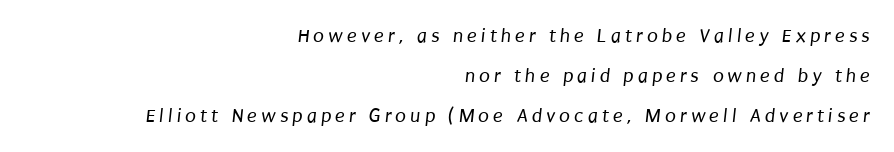
Is this a heavy cut? Hardly; it is regular or lighter. Reading down the column, the eye jumps a long way to each next line. The paragraph has a hard right edge and a soft left edge. The baseline area is clear. This rendering widens character spacing well past its baseline value.
